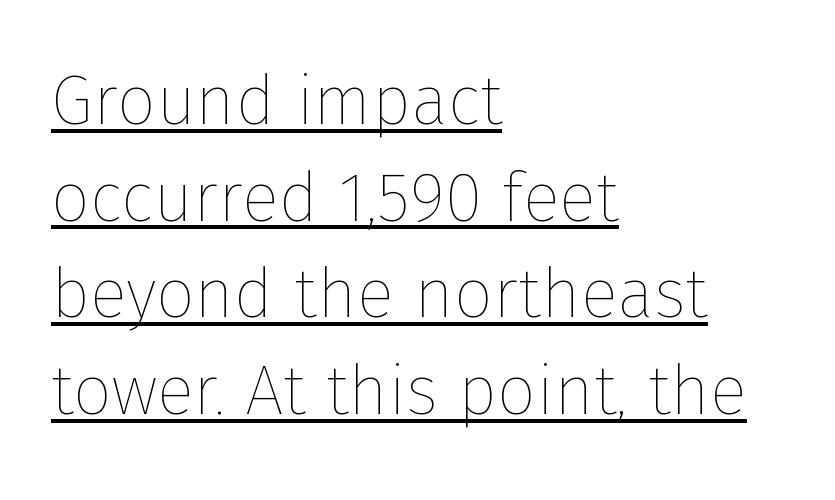
Underlining? Definitely there. Nope, not italic — everything's standing straight. Think of a printed novel: that variable character pitch is what you see here. Nobody touched the tracking dial on this one. Each line starts at the same left margin while the right side varies.
